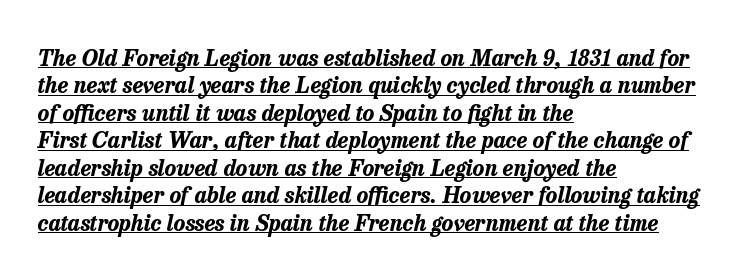
The image shows 22 px bold type, italic (leaning right); set left-aligned, normal line spacing (1.25x), normal letter spacing, underlined.
